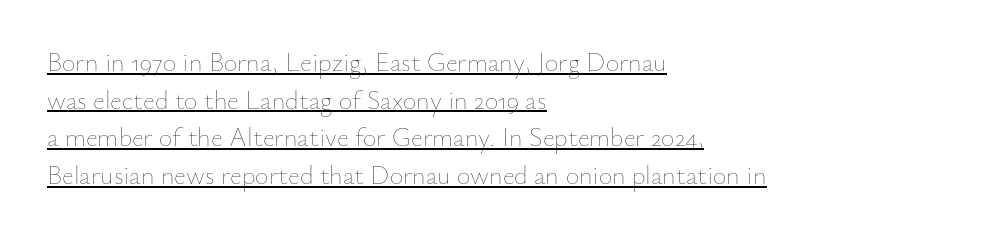
{"italic": "no", "bold": "no", "underline": "yes", "align": "left", "line_spacing": "normal", "line_spacing_ratio": 1.45, "letter_spacing": "normal", "letter_spacing_em": 0.0, "glyph_px": 26}
